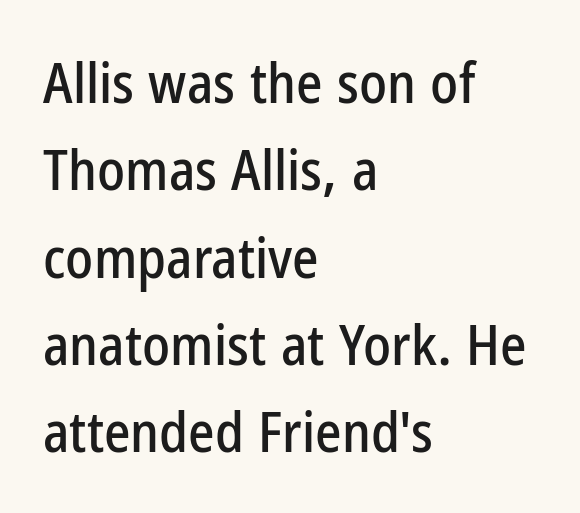
The image shows 56 px condensed sans-serif type, upright; set left-aligned, normal line spacing (1.56x), normal letter spacing, not underlined; low stroke contrast and a medium x-height.
